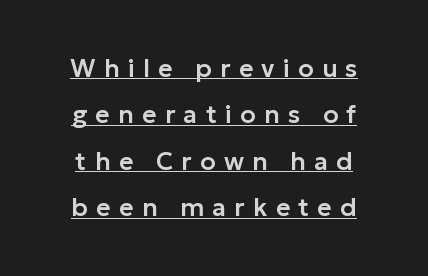
{"italic": "no", "underline": "yes", "line_spacing_ratio": 1.86, "letter_spacing": "wide", "letter_spacing_em": 0.33, "glyph_px": 25}
